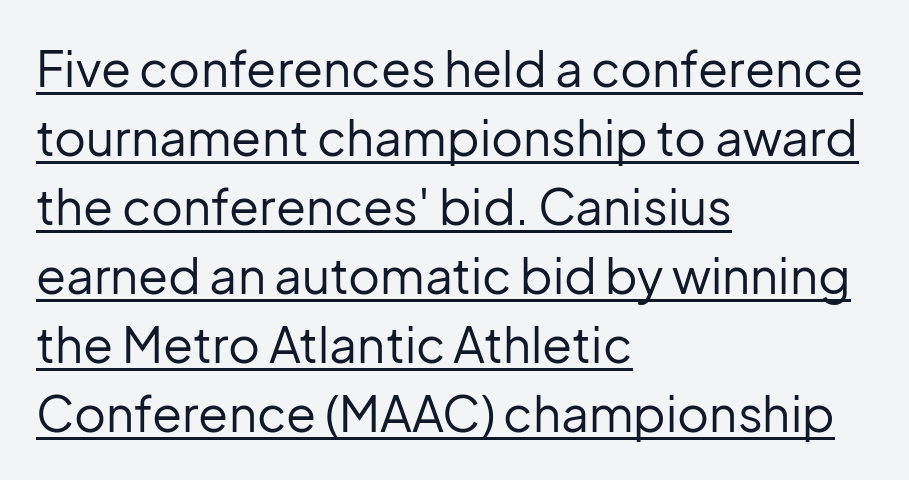
The lines are quadded left. You can tell it's not italic because the verticals are truly vertical. Normally led — the rows are evenly, conventionally spaced. A typesetter would call this proportional, since set widths differ per character. Is the type heavy? It reads as light-to-regular instead. Look at the tracking — it's just the regular setting, nothing added.
